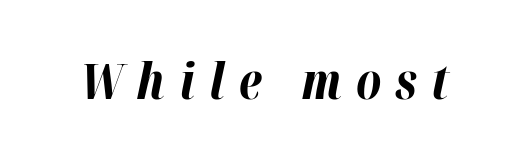
The image shows 49 px bold type, italic (leaning right); set unusually wide letter spacing (+0.29 em), not underlined; high stroke contrast and a medium x-height.
